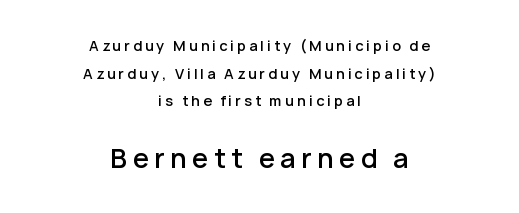
{"italic": "no", "bold": "semi", "underline": "no", "align": "center", "line_spacing": "loose", "line_spacing_ratio": 1.98, "letter_spacing": "wide", "letter_spacing_em": 0.21, "larger_block": "second", "size_ratio": 1.86, "glyph_px": 26}
